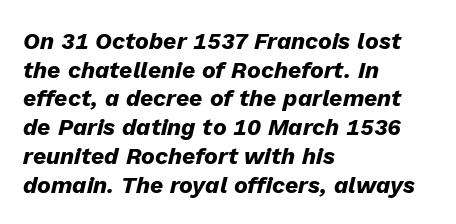
Q: Is the text bold? A: Yes.
Q: Is the text italic (slanted)? A: Yes, it leans right by about 13 degrees.
Q: Is the text underlined? A: No.
Q: How is the paragraph aligned? A: Left-aligned.
Q: Is the spacing between letters normal or unusually wide? A: Normal.
Q: Is the spacing between lines tight, normal or loose? A: Normal.
